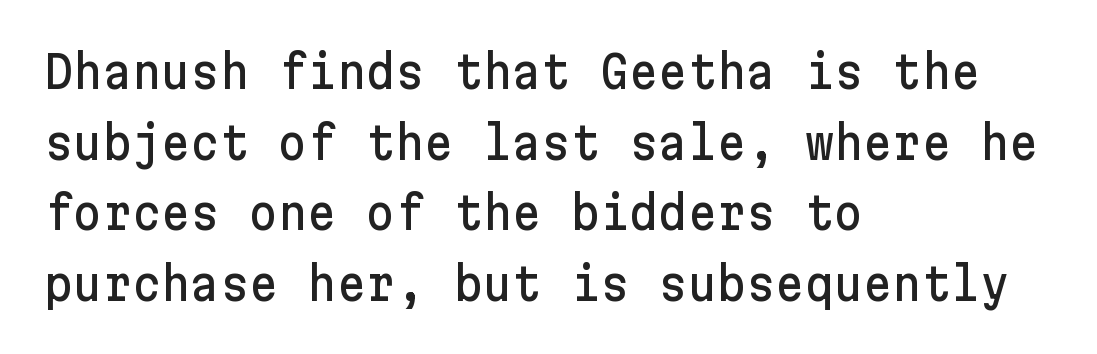
{"serif": "no", "italic": "no", "width": "normal", "stroke_contrast": "low", "x_height": "medium", "underline": "no", "align": "left", "line_spacing": "normal", "line_spacing_ratio": 1.57, "letter_spacing": "normal", "letter_spacing_em": 0.0, "glyph_px": 45}
